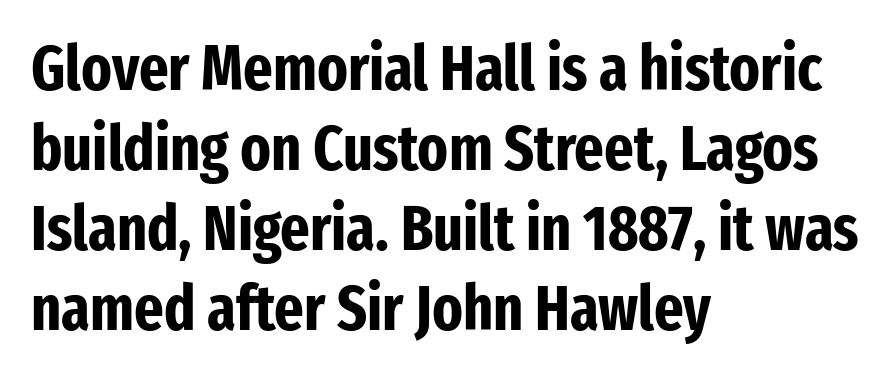
{"serif": "no", "italic": "no", "bold": "yes", "weight": "bold", "width": "condensed", "stroke_contrast": "low", "x_height": "medium", "monospaced": "no", "underline": "no", "align": "left", "line_spacing": "normal", "line_spacing_ratio": 1.27, "letter_spacing": "normal", "letter_spacing_em": 0.0, "glyph_px": 63}
